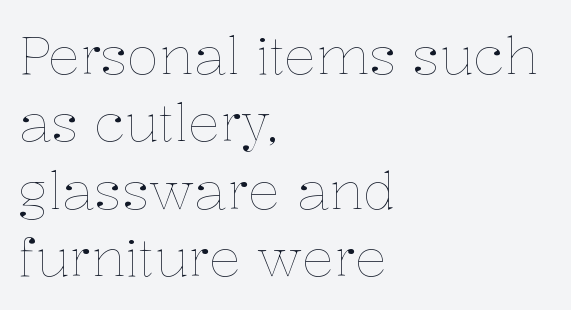
The image shows 53 px thin type, upright; set left-aligned, normal line spacing (1.27x), normal letter spacing, not underlined; low stroke contrast and a medium x-height.
